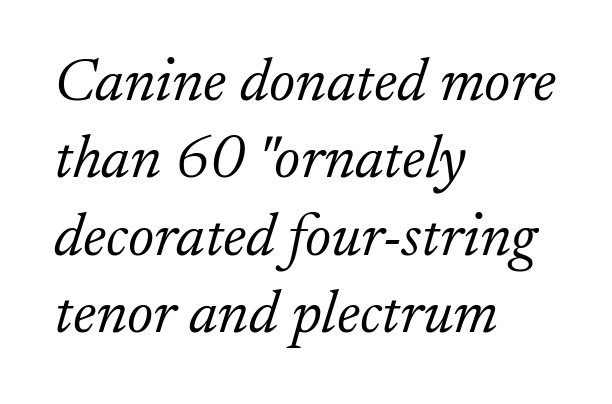
This sample uses an oblique cut, with every glyph tilted off the vertical. Nobody drew a line under any word here. The leading is moderate, giving the passage an even texture. This sample has the flowing, uneven cadence of proportional lettering.
